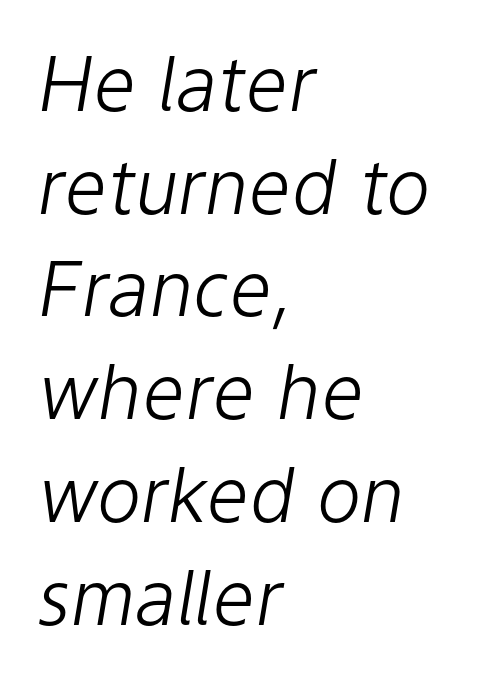
{"italic": "yes", "lean": "right", "slant_degrees": 9, "bold": "no", "weight": "light", "width": "normal", "stroke_contrast": "low", "x_height": "medium", "monospaced": "no", "underline": "no", "align": "left", "line_spacing": "normal", "line_spacing_ratio": 1.37, "letter_spacing": "normal", "letter_spacing_em": 0.0, "glyph_px": 75}
